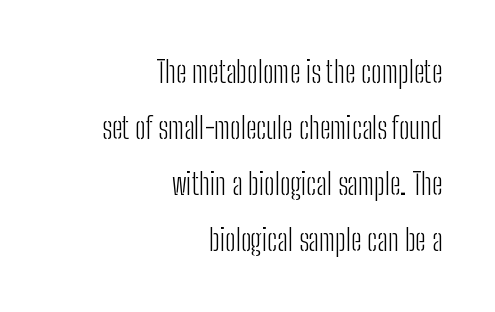
The image shows 30 px light, condensed sans-serif type, upright; set right-aligned, line spacing 1.87x, normal letter spacing, not underlined; low stroke contrast and a medium x-height.
